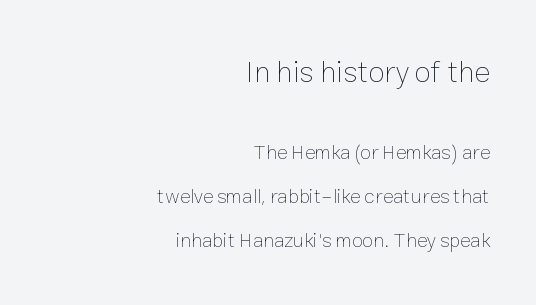
These lines were composed using upright roman letters. These lines stand farther apart than default settings would place them. The space beneath each line is pristine and unruled. Ink coverage per letter is moderate at most.
